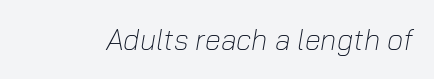
The specimen omits any rule beneath the text block's lines. Caption: standard tracking, unaltered. The letters are slanted; this is an italic face. These glyphs show unthickened strokes, regular width or finer.
